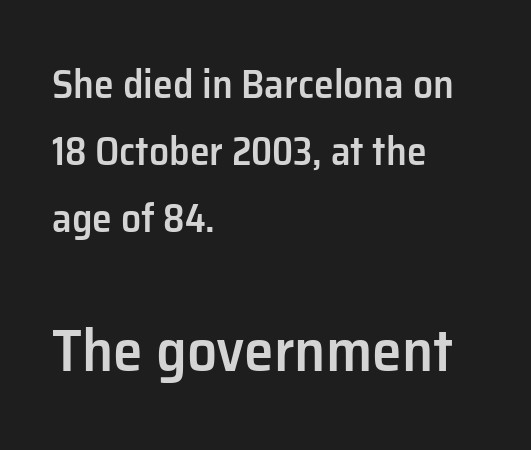
Q: Is the text bold? A: Semi-bold.
Q: Is the text italic (slanted)? A: No, it is upright.
Q: Is the typeface a serif or a sans-serif typeface? A: Sans-serif.
Q: Is the text underlined? A: No.
Q: How is the paragraph aligned? A: Left-aligned.
Q: Is the spacing between letters normal or unusually wide? A: Normal.
Q: Is the spacing between lines tight, normal or loose? A: Normal.
Q: Which block of text is set in a larger size, the first (top) or the second (bottom)? A: The second (bottom) one.
Q: Width (condensed, normal, or wide)? A: Normal.
Q: Stroke contrast? A: Low.
Q: x-height? A: Medium.
Q: Monospaced? A: No.
